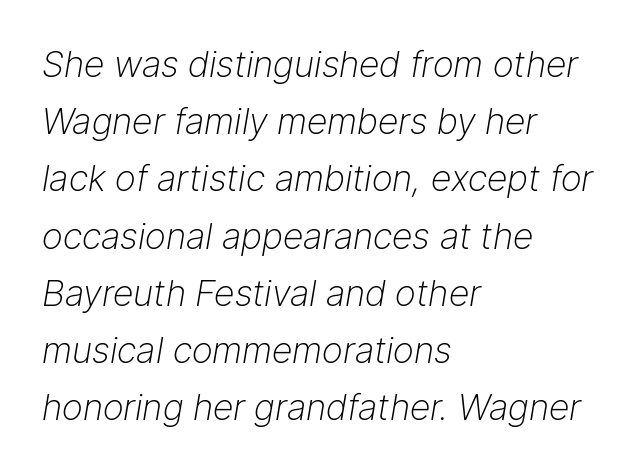
Look at the tracking — it's just the regular setting, nothing added. Layout note: lines flush left. Varying glyph widths throughout — classic text-font behaviour. Type without underlining. The passage shown stacks its lines at a standard gap. The face used here has a pronounced slope to its letters.
